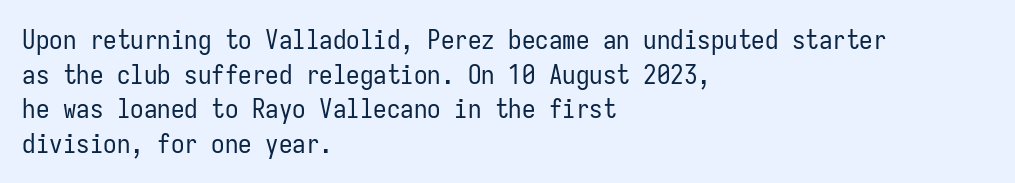
The block of text has a typical density, with ordinary space between rows. Which margin do the lines hug? The left one — the right edge is uneven. The space directly below the letters is spotless. This is the regular roman posture of the typeface. Does extra space separate the letters? No, they use regular spacing.
